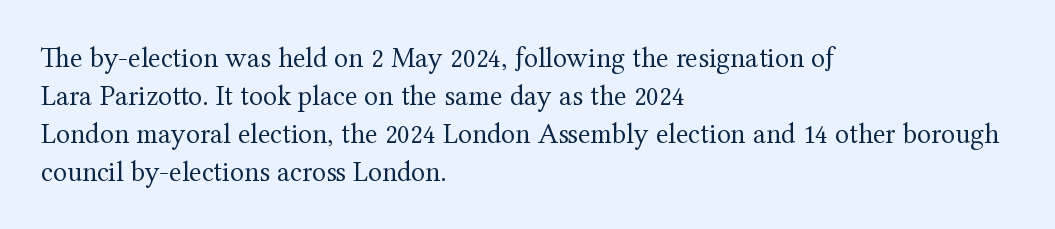
The letters advance in unequal steps, a hallmark of proportional type. This rendering leaves character spacing at its baseline value. Compared with typical paragraphs, the rows here are spaced about the same. Which margin do the lines hug? The left one — the right edge is uneven. To sum up the face: it has serifs.
